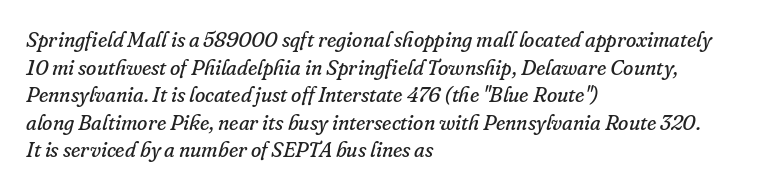
The image shows 21 px text type, italic (leaning right); set left-aligned, normal line spacing (1.31x), normal letter spacing, not underlined.
